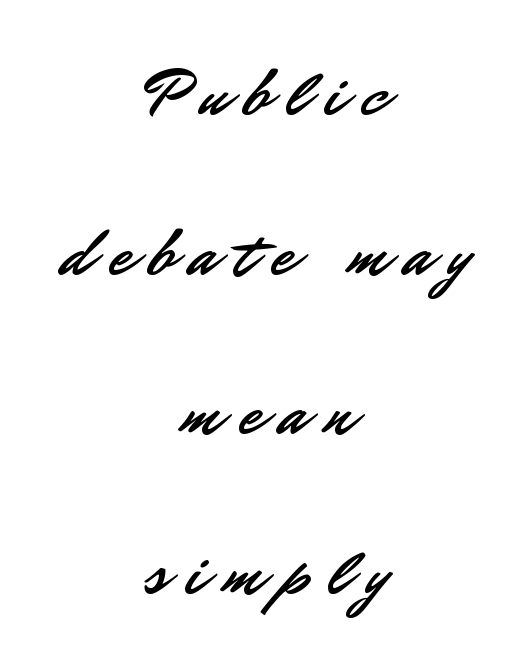
{"serif": "no", "width": "normal", "stroke_contrast": "low", "x_height": "small", "monospaced": "no", "underline": "no", "align": "center", "line_spacing": "loose", "line_spacing_ratio": 2.42, "letter_spacing": "wide", "letter_spacing_em": 0.26, "glyph_px": 66}
